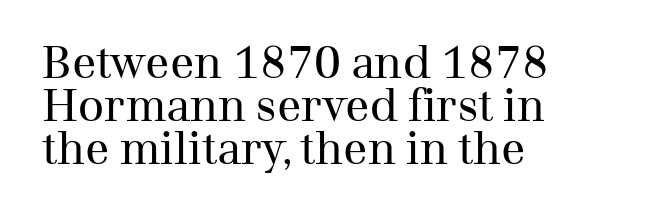
The image shows 45 px regular-weight serif type, upright; set left-aligned, tight line spacing (0.96x), normal letter spacing, not underlined; medium stroke contrast and a medium x-height.
